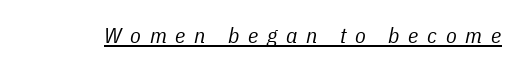
Inter-character spacing is expanded well beyond the font's built-in metrics. The passage shown is underscored from start to finish. Is the stroke heavy? The answer is a plain regular-or-lighter. Does the lettering tilt? It does — this is italic.
